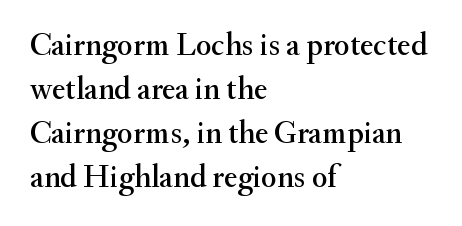
{"serif": "yes", "italic": "no", "width": "normal", "stroke_contrast": "medium", "x_height": "small", "monospaced": "no", "underline": "no", "align": "left", "line_spacing": "normal", "line_spacing_ratio": 1.38, "letter_spacing": "normal", "letter_spacing_em": 0.0, "glyph_px": 32}
